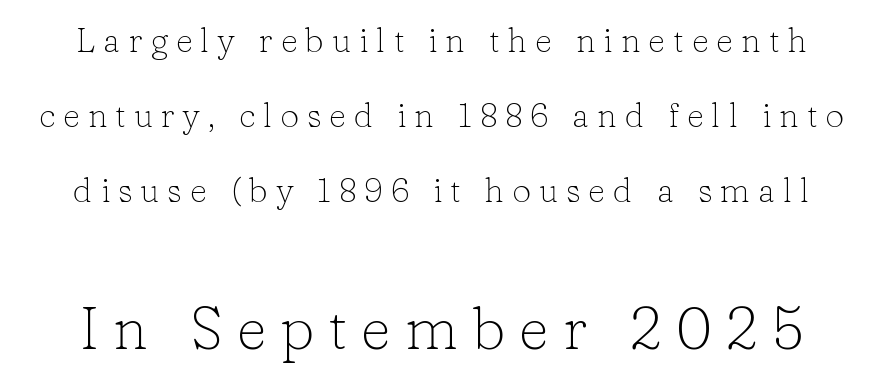
Q: Is the text bold? A: No.
Q: Is the text italic (slanted)? A: No, it is upright.
Q: Is the typeface a serif or a sans-serif typeface? A: Serif.
Q: Is the text underlined? A: No.
Q: Is the spacing between letters normal or unusually wide? A: Unusually wide.
Q: Is the spacing between lines tight, normal or loose? A: Loose.
Q: Which block of text is set in a larger size, the first (top) or the second (bottom)? A: The second (bottom) one.
Q: Width (condensed, normal, or wide)? A: Normal.
Q: Stroke contrast? A: Low.
Q: x-height? A: Medium.
Q: Monospaced? A: No.
